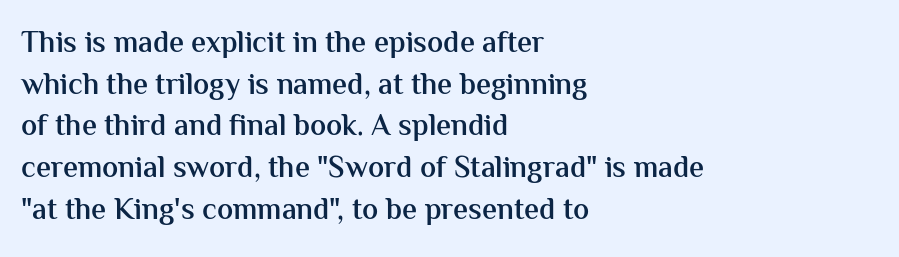
Q: Is the text bold? A: Semi-bold.
Q: Is the text italic (slanted)? A: No, it is upright.
Q: Is the typeface a serif or a sans-serif typeface? A: Sans-serif.
Q: Is the text underlined? A: No.
Q: How is the paragraph aligned? A: Left-aligned.
Q: Is the spacing between letters normal or unusually wide? A: Normal.
Q: Is the spacing between lines tight, normal or loose? A: Normal.
Q: Width (condensed, normal, or wide)? A: Normal.
Q: Stroke contrast? A: Medium.
Q: x-height? A: Medium.
Q: Monospaced? A: No.
